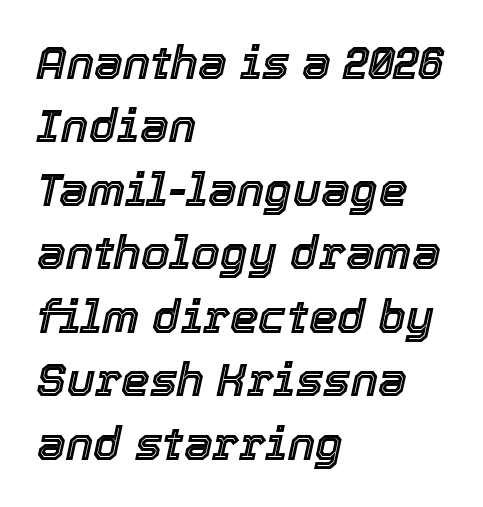
The image shows 46 px text type, italic (leaning right); set left-aligned, normal line spacing (1.38x), normal letter spacing, not underlined; a medium x-height.
